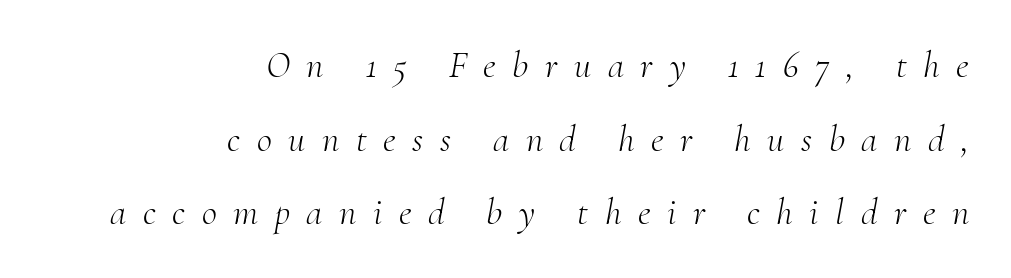
{"serif": "yes", "italic": "yes", "lean": "right", "slant_degrees": 10, "bold": "no", "weight": "light", "width": "normal", "stroke_contrast": "medium", "x_height": "small", "monospaced": "no", "underline": "no", "align": "right", "line_spacing": "loose", "line_spacing_ratio": 1.99, "letter_spacing": "wide", "letter_spacing_em": 0.45, "glyph_px": 37}
